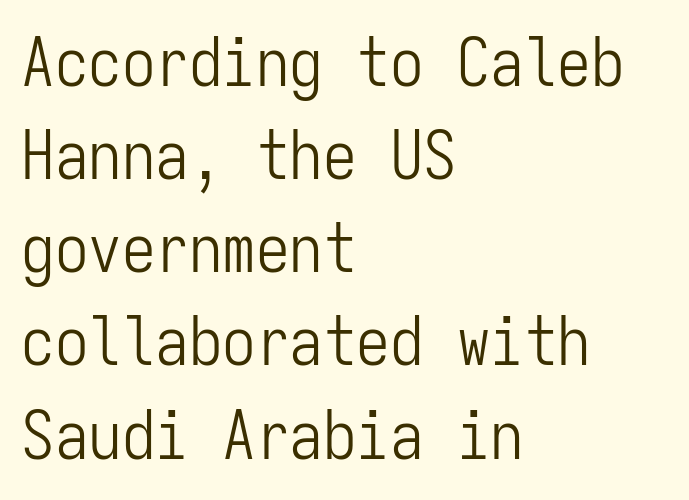
Q: Is the text bold? A: No.
Q: Is the text italic (slanted)? A: No, it is upright.
Q: Is the typeface a serif or a sans-serif typeface? A: Sans-serif.
Q: Is the text underlined? A: No.
Q: How is the paragraph aligned? A: Left-aligned.
Q: Is the spacing between letters normal or unusually wide? A: Normal.
Q: Is the spacing between lines tight, normal or loose? A: Normal.
Q: Width (condensed, normal, or wide)? A: Condensed.
Q: Stroke contrast? A: Low.
Q: x-height? A: Medium.
Q: Monospaced? A: Yes.
